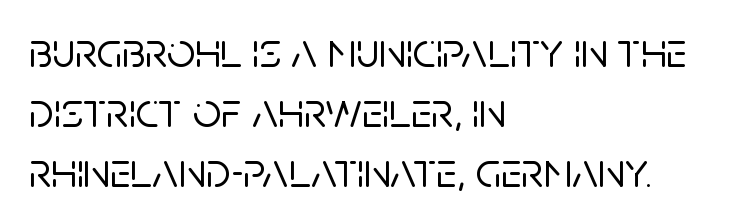
{"serif": "no", "italic": "no", "width": "normal", "stroke_contrast": "low", "x_height": "large", "monospaced": "no", "underline": "no", "align": "left", "line_spacing_ratio": 1.2, "letter_spacing": "normal", "letter_spacing_em": 0.0, "glyph_px": 50}
